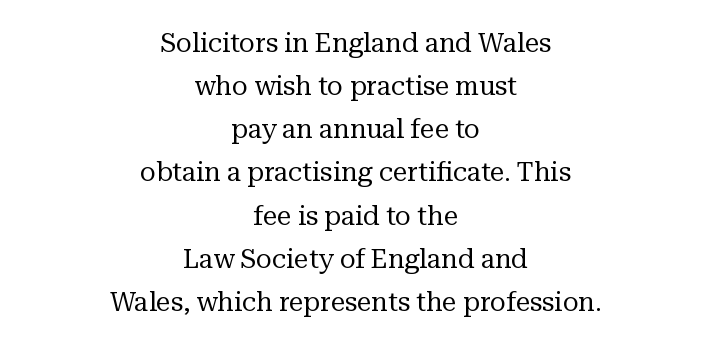
The image shows 26 px text type, upright; set centered, normal line spacing (1.66x), normal letter spacing, not underlined.
